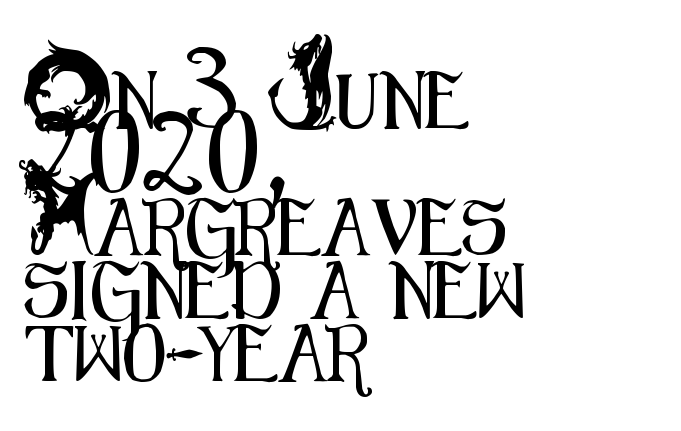
The passage shown stacks its lines with hardly any gap. The passage shown is typed in a proportional face where columns would drift. Do the letters lean? They stand straight. A student would call this left alignment; a typographer would say flush left, rag right. This rendering employs a face without finishing strokes, i.e., a sans-serif.
